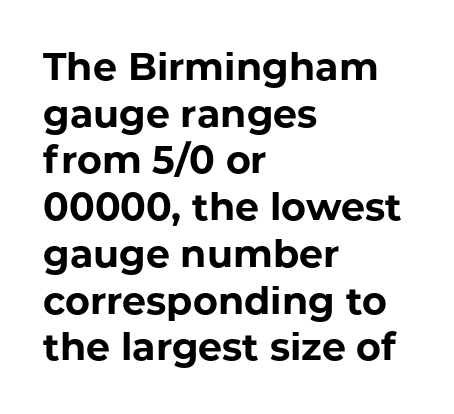
The specimen reads as upright at a glance. Unmarked baselines from the first word to the last. There is no visible air inserted between adjacent glyphs. Is this a fixed-width face? No — the glyphs have proportional, varying widths.
